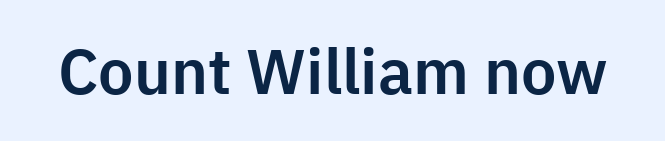
In terms of letterspacing, this is plain default setting. These lines are rendered in a variable-pitch font. Lines of text with bare space underneath. Typographically, this falls in the sans-serif category. Rendered with straight, roman letterforms.
